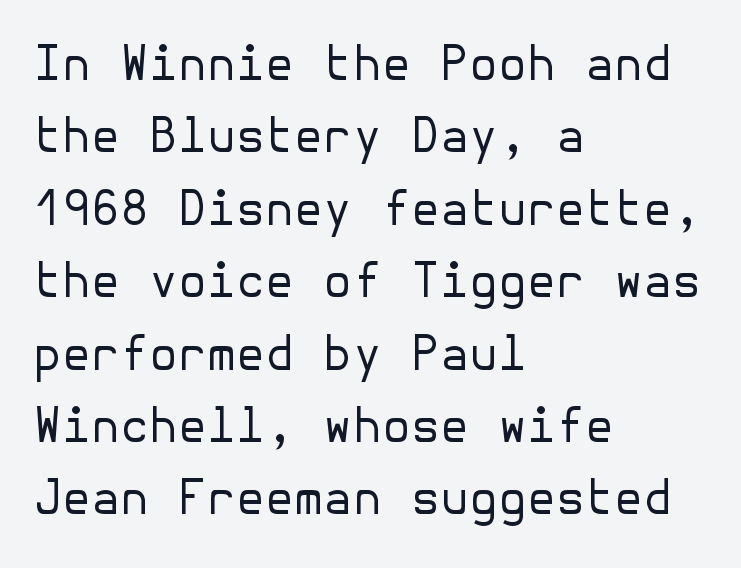
{"serif": "no", "italic": "no", "bold": "no", "weight": "regular", "width": "normal", "stroke_contrast": "low", "x_height": "medium", "underline": "no", "align": "left", "line_spacing": "normal", "line_spacing_ratio": 1.54, "letter_spacing": "normal", "letter_spacing_em": 0.0, "glyph_px": 47}
